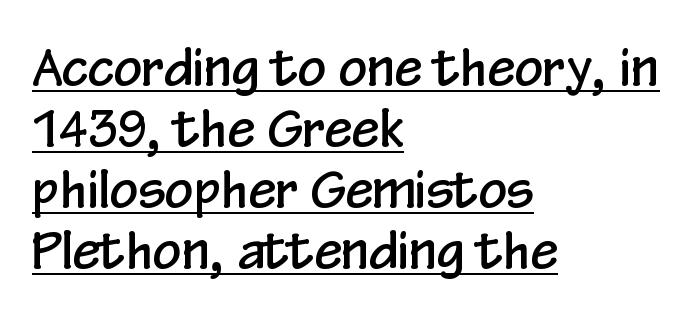
Q: Is the text italic (slanted)? A: No, it is upright.
Q: Is the typeface a serif or a sans-serif typeface? A: Sans-serif.
Q: Is the text underlined? A: Yes.
Q: How is the paragraph aligned? A: Left-aligned.
Q: Is the spacing between letters normal or unusually wide? A: Normal.
Q: Width (condensed, normal, or wide)? A: Condensed.
Q: Stroke contrast? A: Low.
Q: x-height? A: Medium.
Q: Monospaced? A: No.
